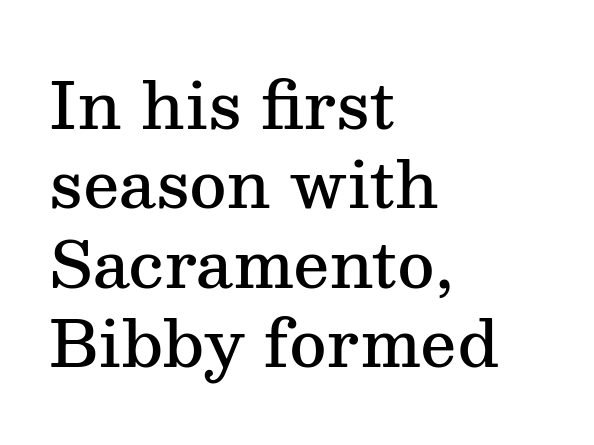
Q: Is the text bold? A: Semi-bold.
Q: Is the text italic (slanted)? A: No, it is upright.
Q: Is the typeface a serif or a sans-serif typeface? A: Serif.
Q: Is the text underlined? A: No.
Q: How is the paragraph aligned? A: Left-aligned.
Q: Is the spacing between letters normal or unusually wide? A: Normal.
Q: Width (condensed, normal, or wide)? A: Normal.
Q: Stroke contrast? A: Medium.
Q: x-height? A: Medium.
Q: Monospaced? A: No.
